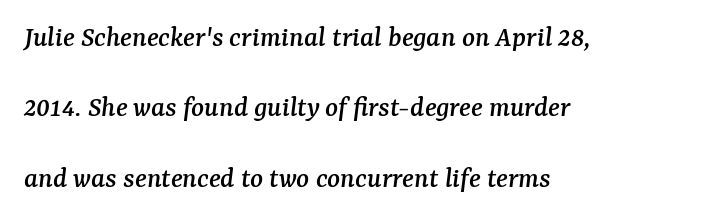
Q: Is the text italic (slanted)? A: Yes, it leans right by about 7 degrees.
Q: Is the typeface a serif or a sans-serif typeface? A: Serif.
Q: Is the text underlined? A: No.
Q: How is the paragraph aligned? A: Left-aligned.
Q: Is the spacing between letters normal or unusually wide? A: Normal.
Q: Is the spacing between lines tight, normal or loose? A: Loose.
Q: Width (condensed, normal, or wide)? A: Normal.
Q: Stroke contrast? A: Medium.
Q: x-height? A: Medium.
Q: Monospaced? A: No.
